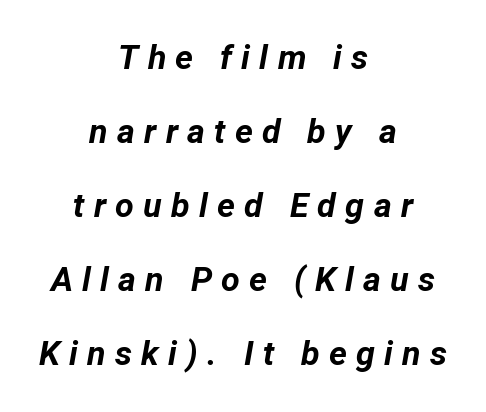
The image shows 34 px bold type, italic (leaning right); set centered, loose line spacing (2.18x), unusually wide letter spacing (+0.27 em), not underlined; low stroke contrast and a medium x-height.
